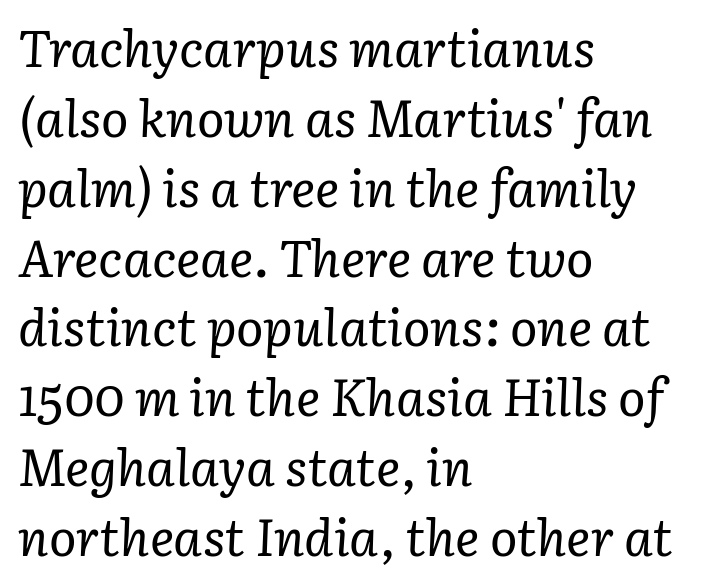
Q: Is the text bold? A: No.
Q: Is the text italic (slanted)? A: Yes, it leans right by about 3 degrees.
Q: Is the typeface a serif or a sans-serif typeface? A: Serif.
Q: Is the text underlined? A: No.
Q: How is the paragraph aligned? A: Left-aligned.
Q: Is the spacing between letters normal or unusually wide? A: Normal.
Q: Is the spacing between lines tight, normal or loose? A: Normal.
Q: Width (condensed, normal, or wide)? A: Normal.
Q: Stroke contrast? A: Low.
Q: x-height? A: Medium.
Q: Monospaced? A: No.
